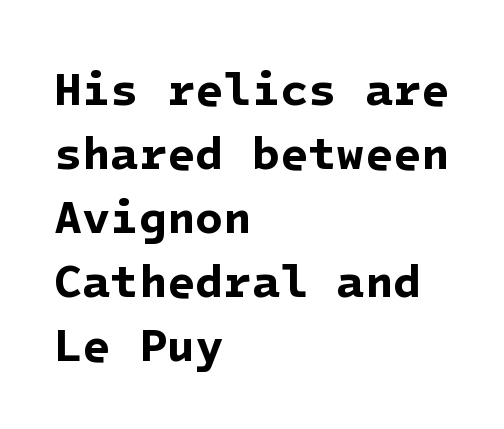
No word sits above an underline. The paragraph has a hard left edge and a soft right edge. Rows of type keep a routine distance in the vertical direction. Is this a sans? Yes — the strokes have no serifs. Its strokes are broad and dark, the hallmark of bold type.
